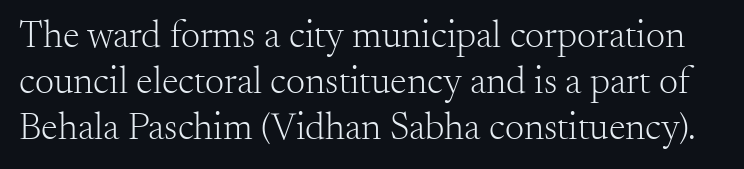
{"serif": "yes", "italic": "no", "bold": "no", "weight": "light", "width": "normal", "stroke_contrast": "medium", "x_height": "small", "monospaced": "no", "underline": "no", "line_spacing_ratio": 1.21, "letter_spacing": "normal", "letter_spacing_em": 0.0, "glyph_px": 38}
